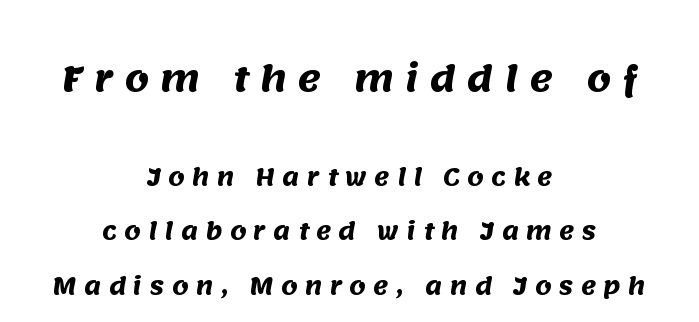
{"serif": "no", "bold": "yes", "weight": "heavy", "width": "normal", "stroke_contrast": "medium", "x_height": "large", "monospaced": "no", "underline": "no", "align": "center", "line_spacing": "loose", "line_spacing_ratio": 2.37, "letter_spacing": "wide", "letter_spacing_em": 0.32, "larger_block": "first", "size_ratio": 1.52, "glyph_px": 35}
